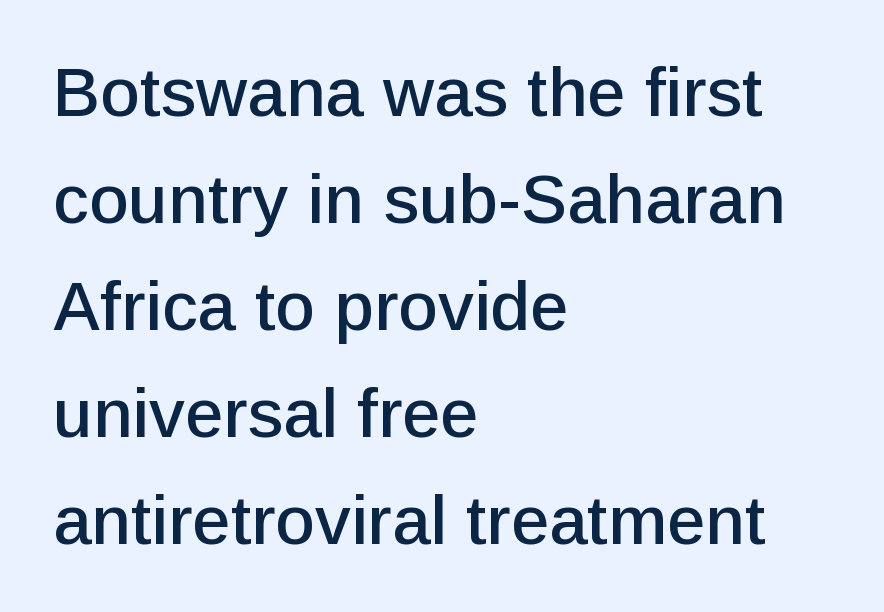
Clear beneath every line of the passage. Spacing verdict: proportional, widths tailored to each character. No extra tracking has been applied to these lines. Regarding leading, the lines here are spaced in the standard way.
